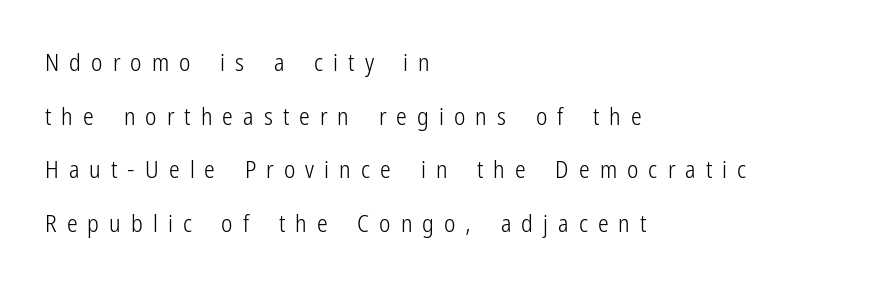
The image shows 24 px text type, upright; set left-aligned, loose line spacing (2.23x), unusually wide letter spacing (+0.42 em), not underlined.
